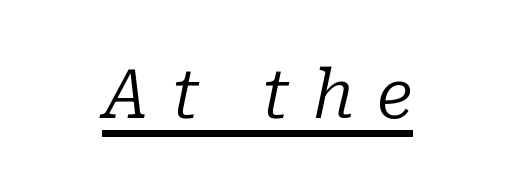
Q: Is the text bold? A: No.
Q: Is the text italic (slanted)? A: Yes, it leans right by about 10 degrees.
Q: Is the typeface a serif or a sans-serif typeface? A: Serif.
Q: Is the text underlined? A: Yes.
Q: Is the spacing between letters normal or unusually wide? A: Unusually wide.
Q: Width (condensed, normal, or wide)? A: Normal.
Q: Stroke contrast? A: Low.
Q: x-height? A: Medium.
Q: Monospaced? A: No.
